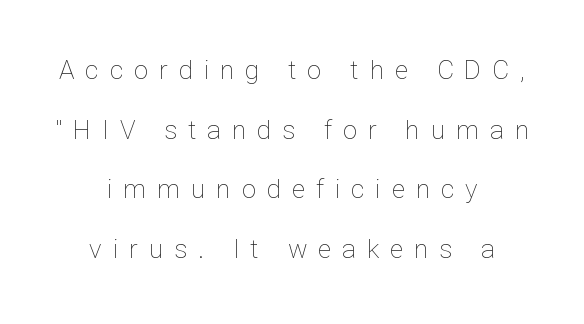
Q: Is the text bold? A: No.
Q: Is the text italic (slanted)? A: No, it is upright.
Q: Is the text underlined? A: No.
Q: How is the paragraph aligned? A: Centered.
Q: Is the spacing between letters normal or unusually wide? A: Unusually wide.
Q: Is the spacing between lines tight, normal or loose? A: Loose.
